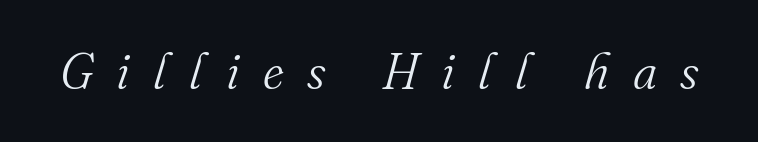
Q: Is the text bold? A: No.
Q: Is the text italic (slanted)? A: Yes, it leans right by about 16 degrees.
Q: Is the typeface a serif or a sans-serif typeface? A: Serif.
Q: Is the text underlined? A: No.
Q: Is the spacing between letters normal or unusually wide? A: Unusually wide.
Q: Width (condensed, normal, or wide)? A: Normal.
Q: Stroke contrast? A: Medium.
Q: x-height? A: Small.
Q: Monospaced? A: No.
